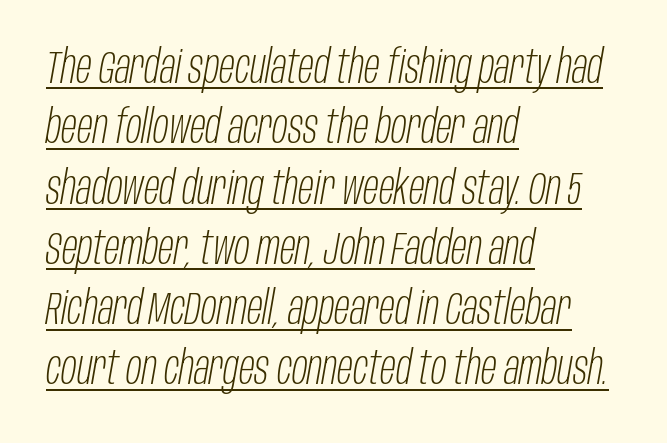
The image shows 46 px light, condensed type, italic (leaning right); set left-aligned, normal line spacing (1.31x), normal letter spacing, underlined; low stroke contrast and a large x-height.
